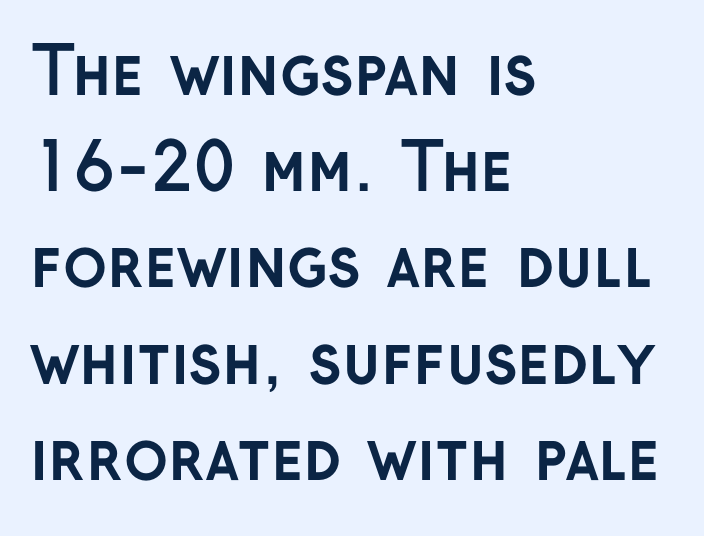
The image shows 65 px semibold sans-serif type, upright; set left-aligned, normal line spacing (1.48x), normal letter spacing, not underlined; low stroke contrast and a medium x-height.
